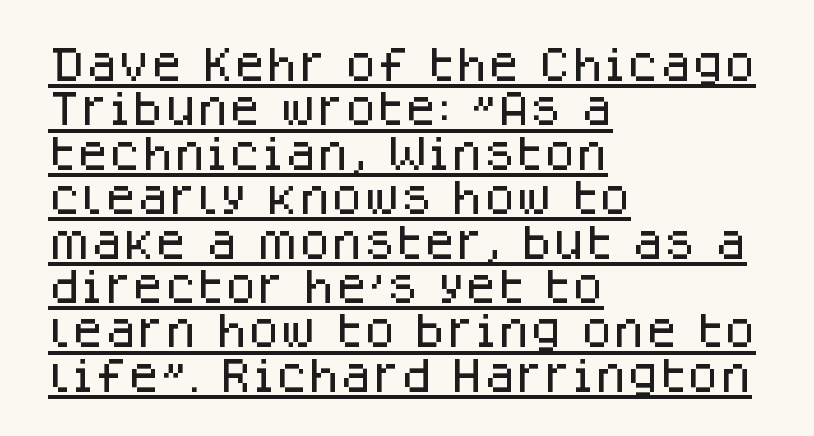
The image shows 37 px sans-serif type, upright; set left-aligned, line spacing 1.2x, normal letter spacing, underlined; low stroke contrast and a large x-height.
